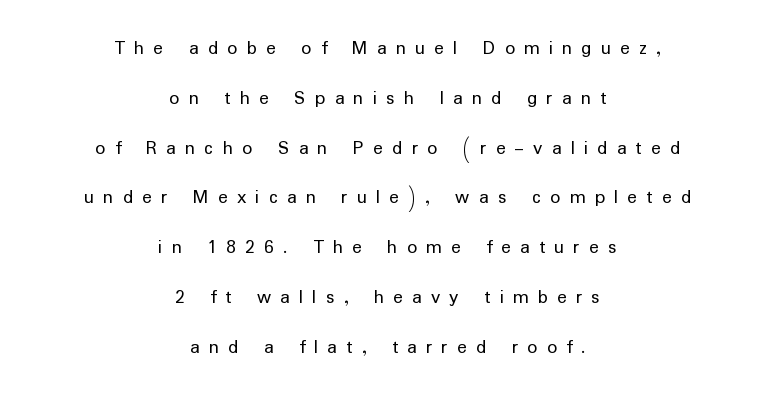
{"italic": "no", "bold": "no", "underline": "no", "align": "center", "line_spacing": "loose", "line_spacing_ratio": 2.49, "letter_spacing": "wide", "letter_spacing_em": 0.46, "glyph_px": 20}
